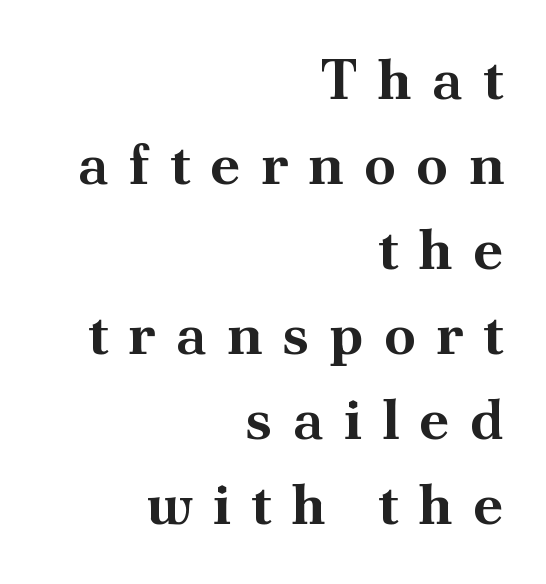
{"serif": "yes", "italic": "no", "bold": "yes", "weight": "bold", "width": "normal", "stroke_contrast": "medium", "x_height": "small", "monospaced": "no", "underline": "no", "align": "right", "line_spacing": "normal", "line_spacing_ratio": 1.49, "letter_spacing": "wide", "letter_spacing_em": 0.35, "glyph_px": 57}
